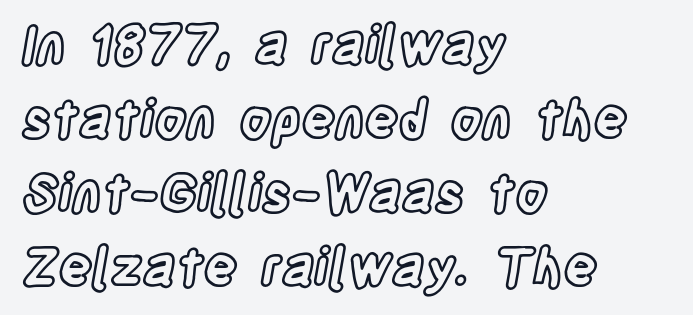
{"width": "condensed", "x_height": "large", "monospaced": "no", "underline": "no", "align": "left", "line_spacing": "normal", "line_spacing_ratio": 1.42, "letter_spacing": "normal", "letter_spacing_em": 0.0, "glyph_px": 52}
